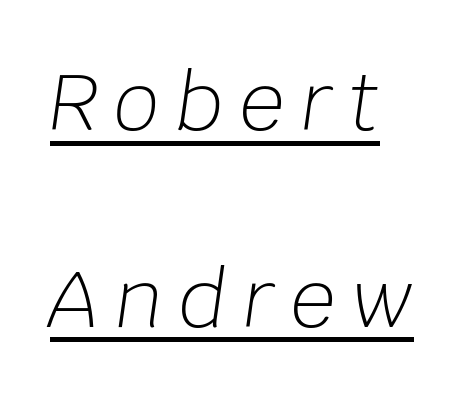
Does the copy run flush right? No — it runs flush left. Compared with typical paragraphs, the rows here are farther apart. Emphasis-style slanted type is in use. The passage shown is typed in a proportional face where columns would drift.
